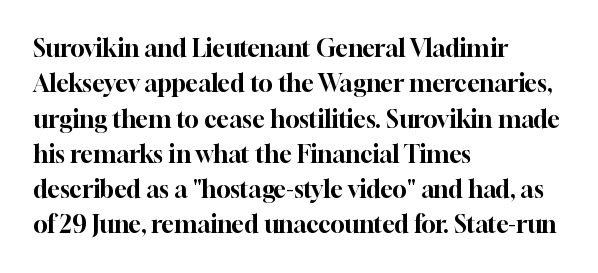
The image shows 24 px text type, upright; set left-aligned, normal line spacing (1.47x), normal letter spacing, not underlined.
